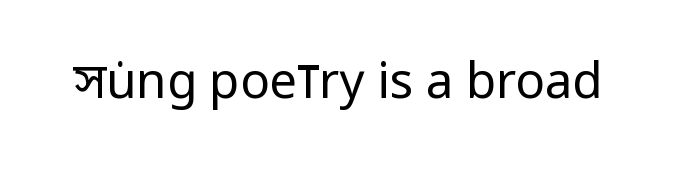
{"serif": "no", "italic": "no", "bold": "no", "weight": "regular", "width": "condensed", "stroke_contrast": "low", "x_height": "large", "monospaced": "no", "underline": "no", "letter_spacing": "normal", "letter_spacing_em": 0.0, "glyph_px": 49}
